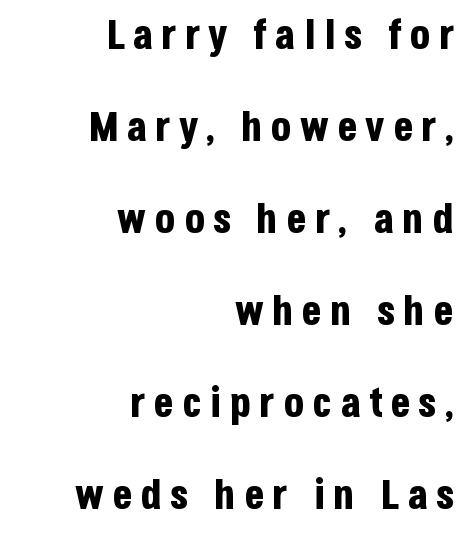
{"serif": "no", "italic": "no", "bold": "yes", "weight": "bold", "width": "condensed", "stroke_contrast": "low", "x_height": "large", "monospaced": "no", "underline": "no", "align": "right", "line_spacing": "loose", "line_spacing_ratio": 2.19, "glyph_px": 42}
